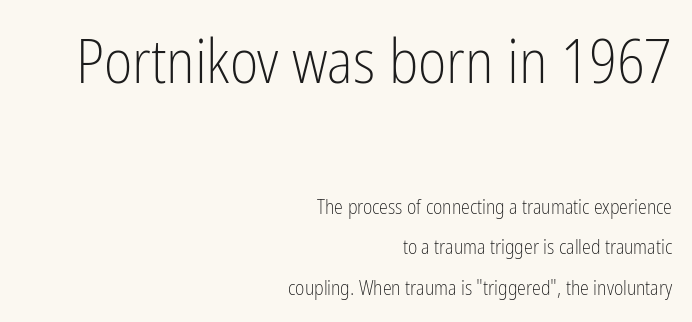
Each stroke keeps to a modest, everyday thickness or less. To sum up the face: it is a sans, with no serifs. The setting favours the right margin, as signatures and pull-quotes sometimes do. Style check: upright. Visually, the top section dominates because its glyphs are scaled up.
